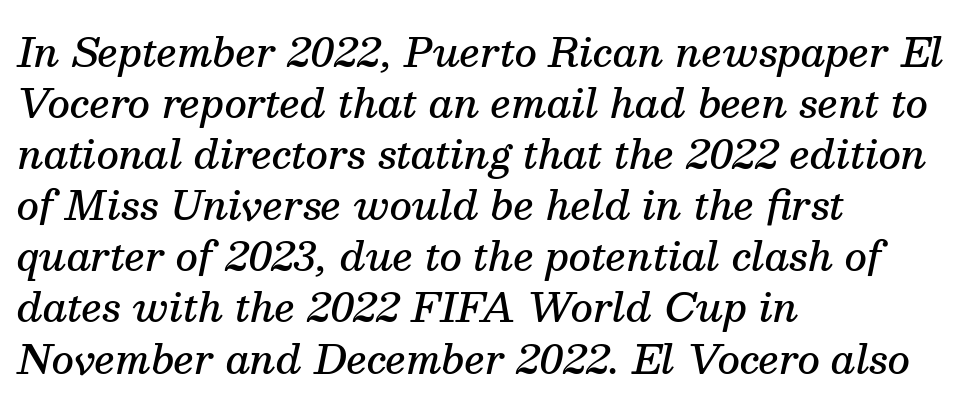
Vertical spacing — default. Underlining? Definitely not there. Are there feet on the stems? There are — it's a serif. Compared with a centered layout, this one pins lines to the left instead.
